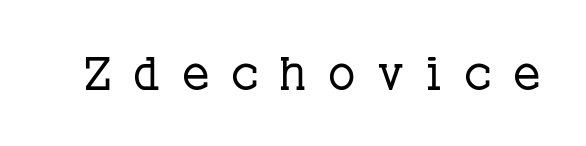
The image shows 47 px regular-weight serif type, upright; set unusually wide letter spacing (+0.46 em), not underlined; low stroke contrast and a medium x-height.
